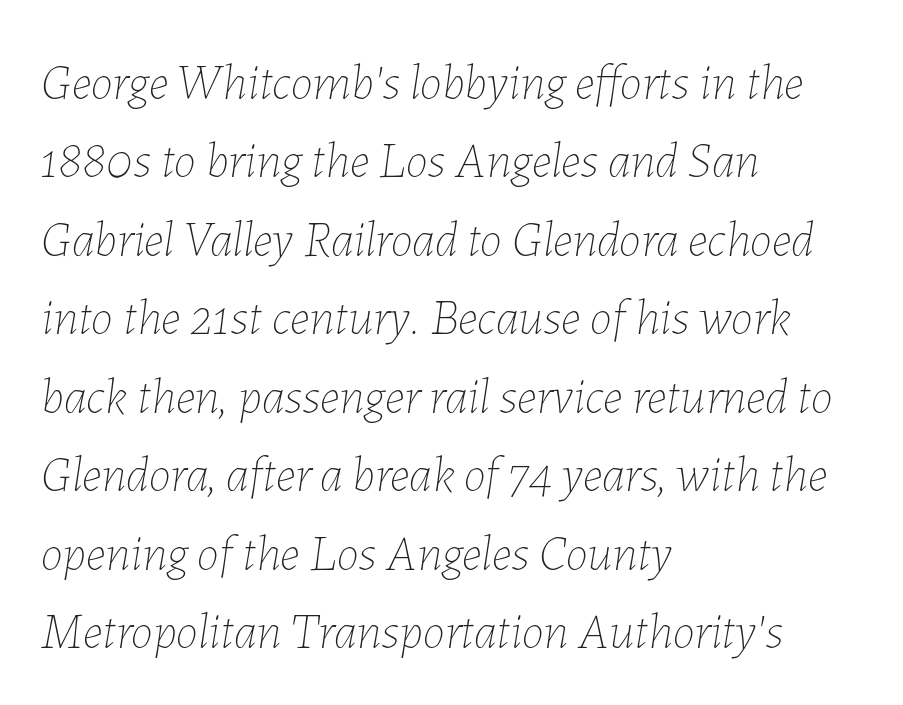
The face used here has a pronounced slope to its letters. The rendering uses natural spacing where letterforms have individual widths. These lines keep a tight, regular rhythm from letter to letter. The font sits on the lighter half of the weight spectrum, regular included. Reading down the column, the eye jumps a familiar distance to each next line. Words float on clear page, feet unadorned.
